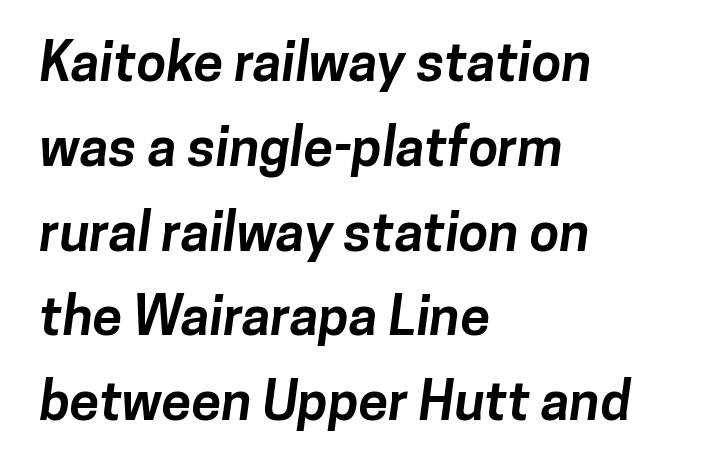
The image shows 54 px bold sans-serif type; set left-aligned, normal line spacing (1.57x), normal letter spacing, not underlined; low stroke contrast and a medium x-height.
